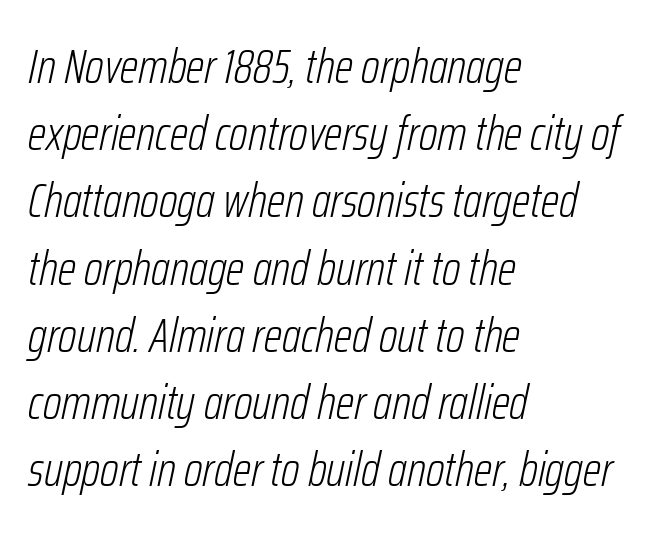
{"italic": "yes", "lean": "right", "slant_degrees": 12, "bold": "no", "weight": "light", "width": "condensed", "stroke_contrast": "low", "x_height": "medium", "monospaced": "no", "underline": "no", "align": "left", "line_spacing": "normal", "line_spacing_ratio": 1.4, "letter_spacing": "normal", "letter_spacing_em": 0.0, "glyph_px": 48}
